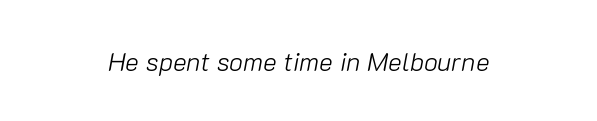
{"italic": "yes", "lean": "right", "slant_degrees": 10, "bold": "no", "underline": "no", "align": "center", "letter_spacing": "normal", "letter_spacing_em": 0.0, "glyph_px": 26}
